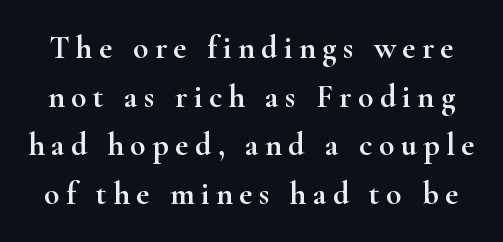
Q: Is the text italic (slanted)? A: No, it is upright.
Q: Is the typeface a serif or a sans-serif typeface? A: Serif.
Q: Is the text underlined? A: No.
Q: Is the spacing between letters normal or unusually wide? A: Unusually wide.
Q: Is the spacing between lines tight, normal or loose? A: Normal.
Q: Width (condensed, normal, or wide)? A: Wide.
Q: Stroke contrast? A: High.
Q: x-height? A: Small.
Q: Monospaced? A: No.
